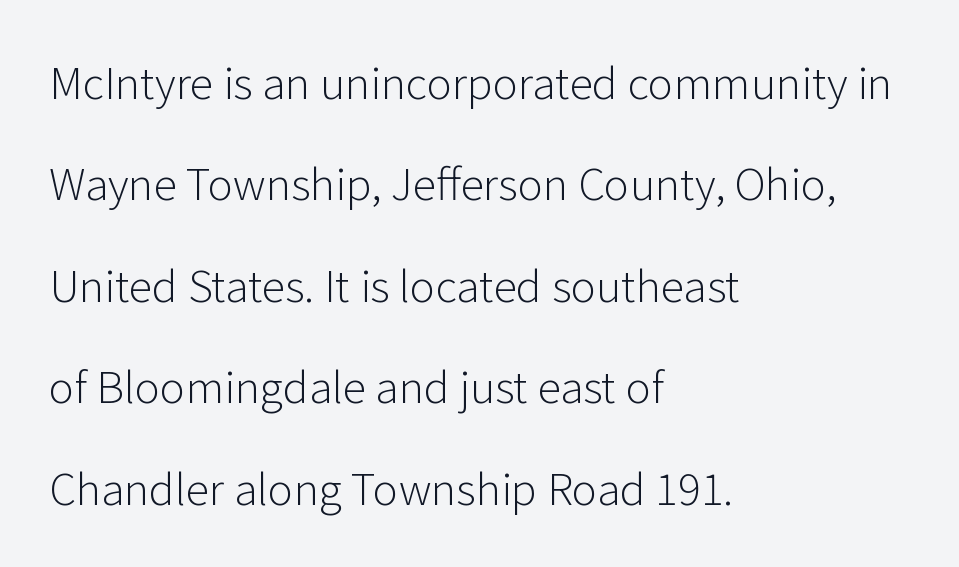
{"serif": "no", "italic": "no", "bold": "no", "weight": "light", "width": "normal", "stroke_contrast": "low", "x_height": "medium", "monospaced": "no", "underline": "no", "align": "left", "line_spacing": "loose", "line_spacing_ratio": 2.36, "letter_spacing": "normal", "letter_spacing_em": 0.0, "glyph_px": 43}
